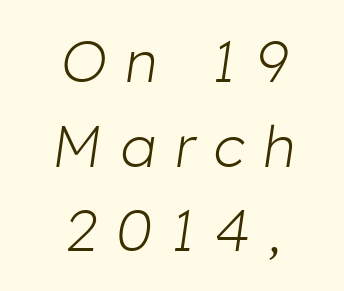
Q: Is the text bold? A: No.
Q: Is the text italic (slanted)? A: Yes, it leans right by about 8 degrees.
Q: Is the text underlined? A: No.
Q: How is the paragraph aligned? A: Centered.
Q: Is the spacing between letters normal or unusually wide? A: Unusually wide.
Q: Is the spacing between lines tight, normal or loose? A: Normal.
Q: Width (condensed, normal, or wide)? A: Normal.
Q: Stroke contrast? A: Low.
Q: x-height? A: Medium.
Q: Monospaced? A: No.
